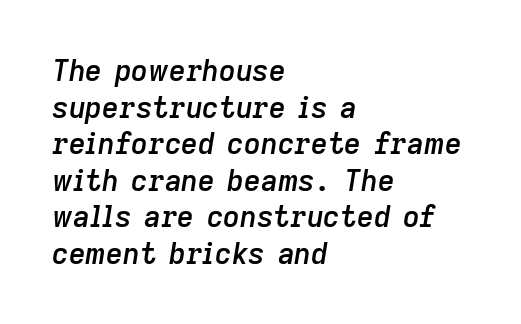
Q: Is the text bold? A: Semi-bold.
Q: Is the text italic (slanted)? A: Yes, it leans right by about 9 degrees.
Q: Is the text underlined? A: No.
Q: How is the paragraph aligned? A: Left-aligned.
Q: Is the spacing between letters normal or unusually wide? A: Normal.
Q: Is the spacing between lines tight, normal or loose? A: Normal.
Q: Width (condensed, normal, or wide)? A: Normal.
Q: Stroke contrast? A: Low.
Q: x-height? A: Medium.
Q: Monospaced? A: No.
